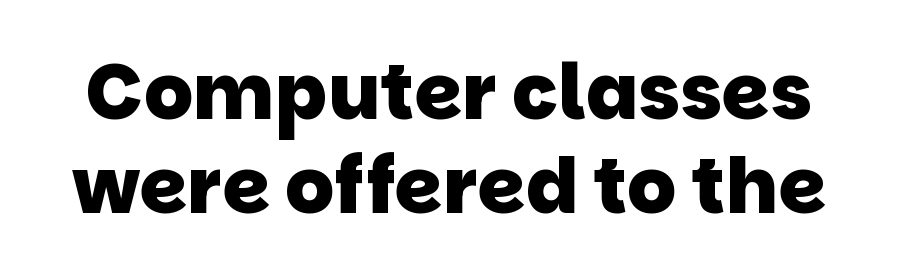
The rendering uses natural spacing where letterforms have individual widths. The gaps between neighbouring characters are ordinary and unremarkable. Emphasis by weight is at full strength: bold. Any mark beneath the type? The region is blank.
